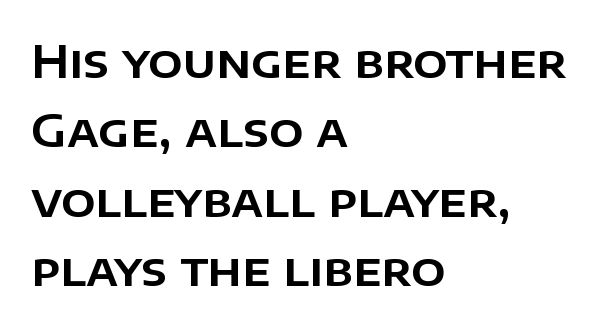
Q: Is the text italic (slanted)? A: No, it is upright.
Q: Is the typeface a serif or a sans-serif typeface? A: Sans-serif.
Q: Is the text underlined? A: No.
Q: How is the paragraph aligned? A: Left-aligned.
Q: Is the spacing between letters normal or unusually wide? A: Normal.
Q: Is the spacing between lines tight, normal or loose? A: Normal.
Q: Width (condensed, normal, or wide)? A: Normal.
Q: Stroke contrast? A: Low.
Q: x-height? A: Large.
Q: Monospaced? A: No.
